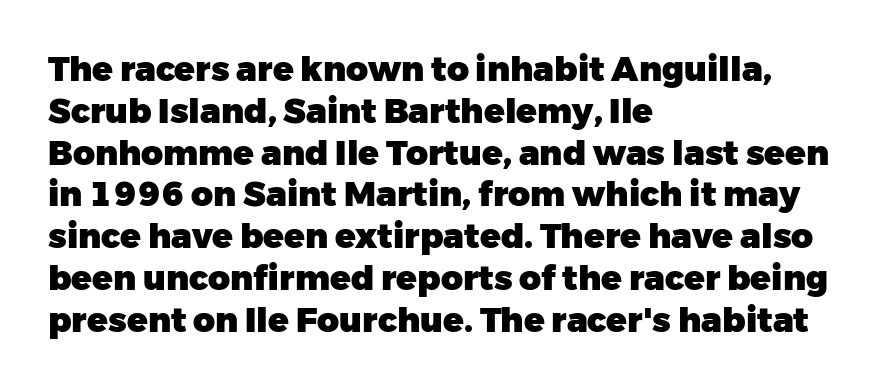
The image shows 34 px heavy sans-serif type, upright; set left-aligned, line spacing 1.23x, normal letter spacing, not underlined; low stroke contrast and a medium x-height.
